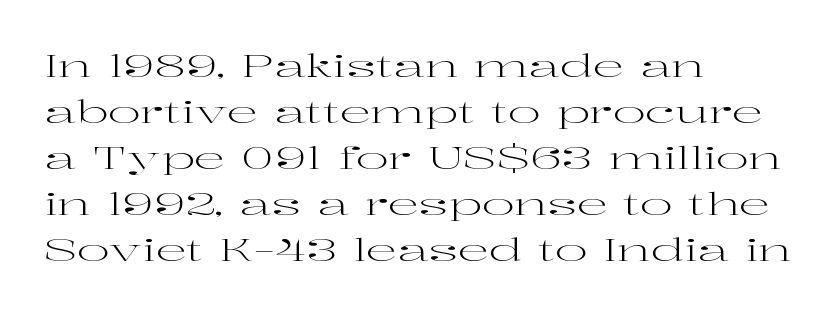
Stroke thickness stays within the range of a standard reading face or lighter. The font family rendered here belongs to the serif group. Descenders are the only things crossing below the line. The passage shown is typed in a proportional face where columns would drift. It's the straight-up-and-down kind of type.
